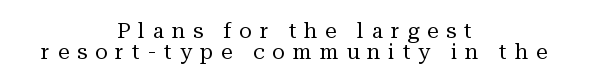
Q: Is the text bold? A: No.
Q: Is the text italic (slanted)? A: No, it is upright.
Q: Is the text underlined? A: No.
Q: How is the paragraph aligned? A: Centered.
Q: Is the spacing between letters normal or unusually wide? A: Unusually wide.
Q: Is the spacing between lines tight, normal or loose? A: Tight.
